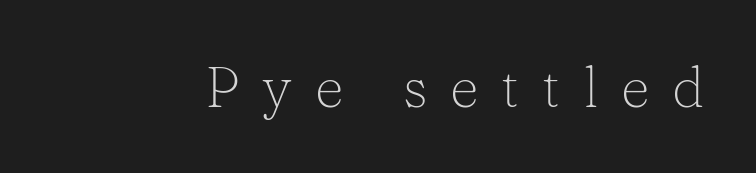
Q: Is the text bold? A: No.
Q: Is the text italic (slanted)? A: No, it is upright.
Q: Is the typeface a serif or a sans-serif typeface? A: Serif.
Q: Is the text underlined? A: No.
Q: Is the spacing between letters normal or unusually wide? A: Unusually wide.
Q: Width (condensed, normal, or wide)? A: Normal.
Q: Stroke contrast? A: Low.
Q: x-height? A: Medium.
Q: Monospaced? A: No.
